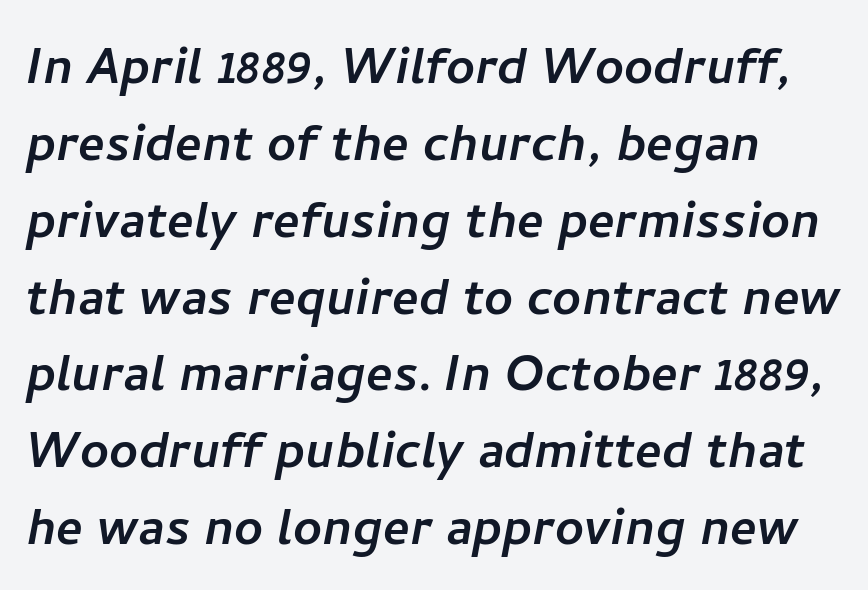
The image shows 63 px sans-serif type; set line spacing 1.22x, normal letter spacing, not underlined; low stroke contrast and a medium x-height.
